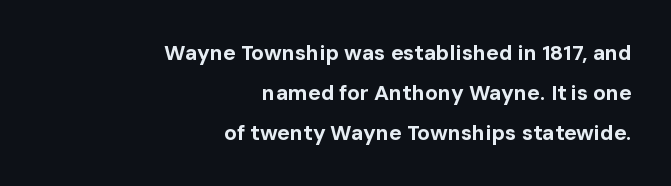
The image shows 21 px bold type, upright; set right-aligned, loose line spacing (1.9x), normal letter spacing, not underlined.
